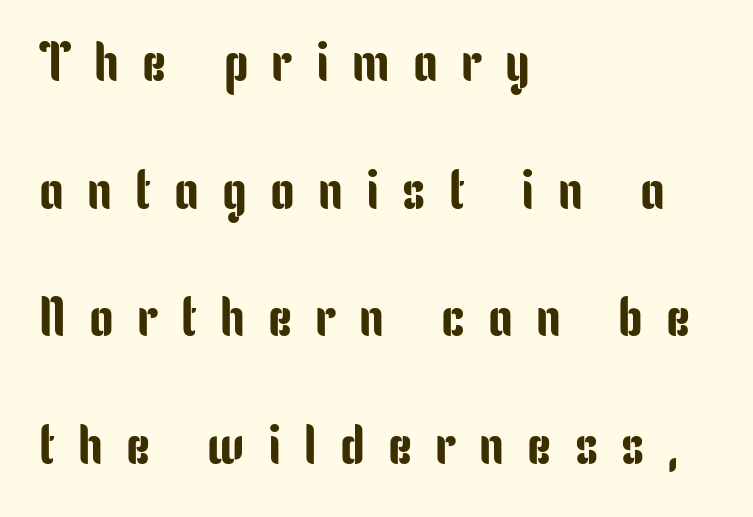
{"serif": "no", "italic": "no", "width": "condensed", "stroke_contrast": "low", "x_height": "medium", "monospaced": "no", "underline": "no", "align": "left", "line_spacing": "loose", "line_spacing_ratio": 2.32, "letter_spacing": "wide", "letter_spacing_em": 0.42, "glyph_px": 55}
